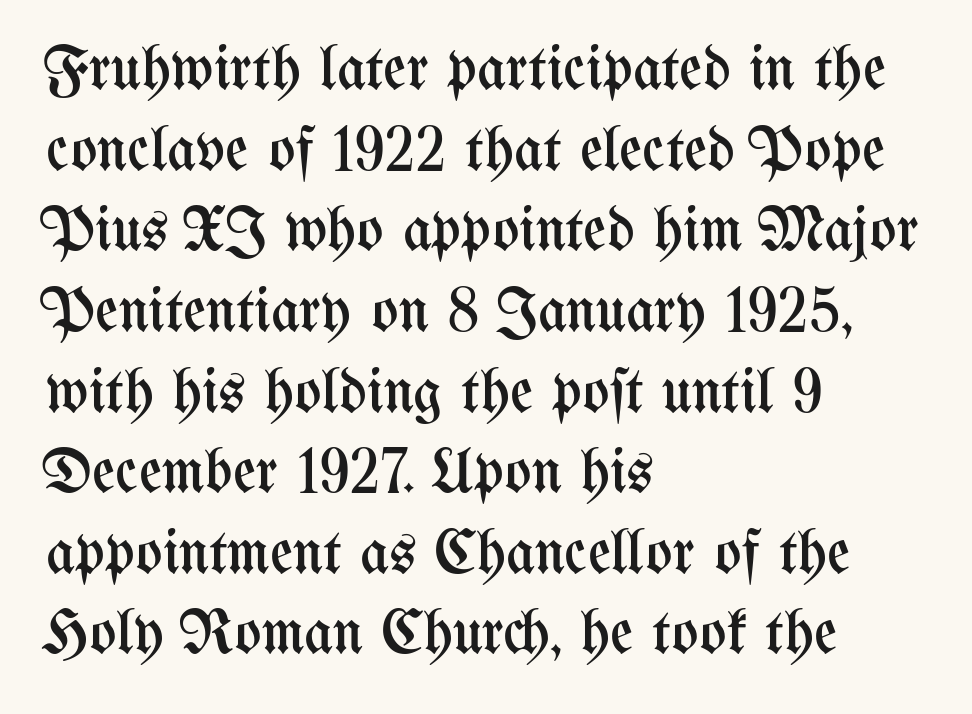
The image shows 63 px regular-weight, condensed type, upright; set left-aligned, normal line spacing (1.28x), normal letter spacing, not underlined; medium stroke contrast and a medium x-height.
